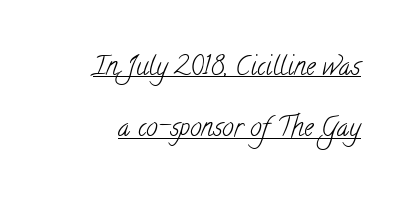
{"bold": "no", "underline": "yes", "line_spacing": "loose", "line_spacing_ratio": 2.36, "letter_spacing": "normal", "letter_spacing_em": 0.0, "glyph_px": 26}
